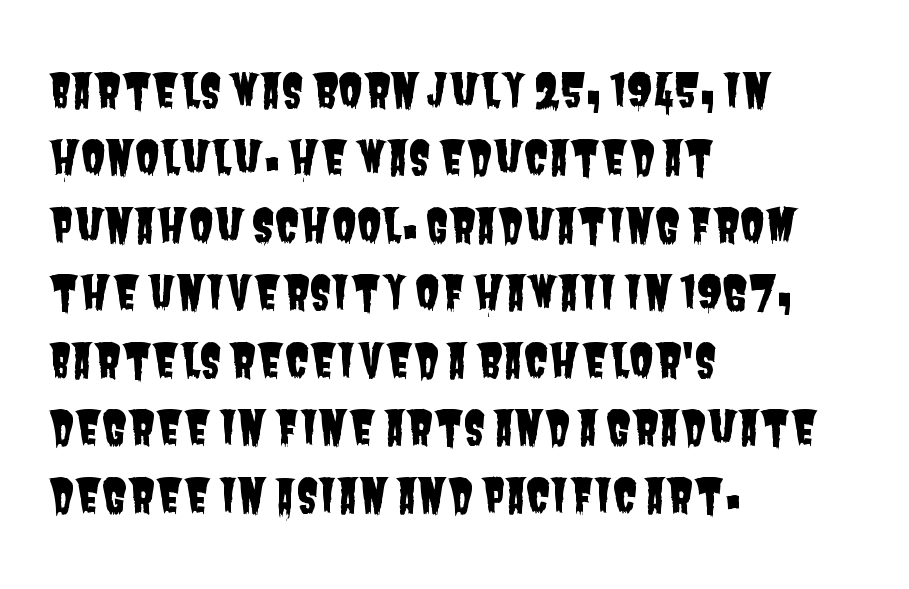
Q: Is the typeface a serif or a sans-serif typeface? A: Sans-serif.
Q: Is the text underlined? A: No.
Q: How is the paragraph aligned? A: Left-aligned.
Q: Is the spacing between letters normal or unusually wide? A: Normal.
Q: Is the spacing between lines tight, normal or loose? A: Normal.
Q: Width (condensed, normal, or wide)? A: Condensed.
Q: Stroke contrast? A: Low.
Q: x-height? A: Large.
Q: Monospaced? A: No.
